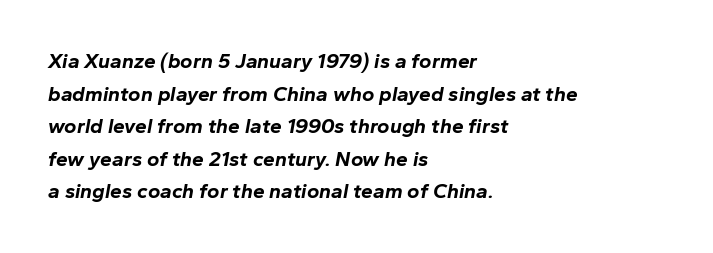
Q: Is the text bold? A: Yes.
Q: Is the text italic (slanted)? A: Yes, it leans right by about 10 degrees.
Q: Is the text underlined? A: No.
Q: How is the paragraph aligned? A: Left-aligned.
Q: Is the spacing between letters normal or unusually wide? A: Normal.
Q: Is the spacing between lines tight, normal or loose? A: Normal.
